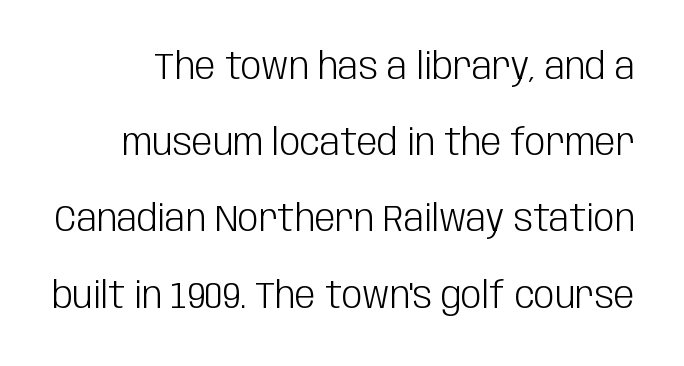
Q: Is the text bold? A: No.
Q: Is the text italic (slanted)? A: No, it is upright.
Q: Is the typeface a serif or a sans-serif typeface? A: Sans-serif.
Q: Is the text underlined? A: No.
Q: Is the spacing between letters normal or unusually wide? A: Normal.
Q: Is the spacing between lines tight, normal or loose? A: Loose.
Q: Width (condensed, normal, or wide)? A: Condensed.
Q: Stroke contrast? A: Low.
Q: x-height? A: Large.
Q: Monospaced? A: No.
